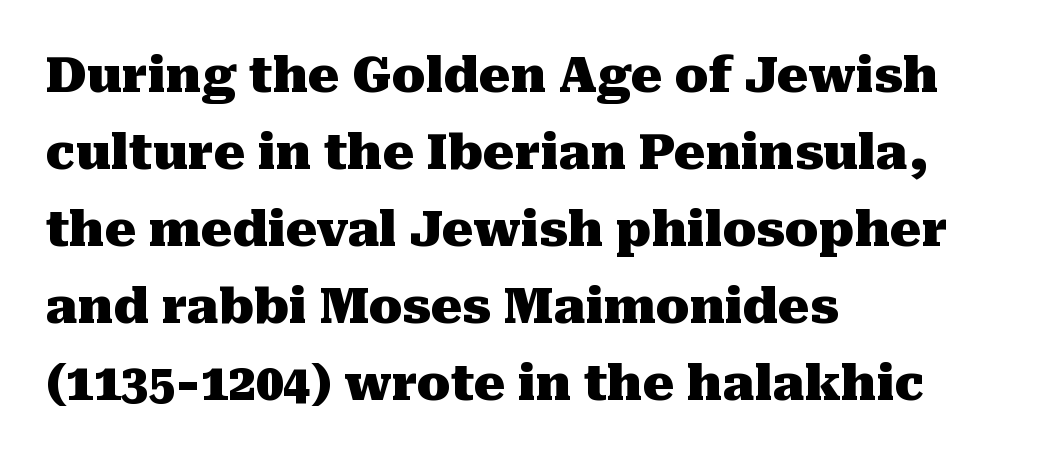
Q: Is the text bold? A: Yes.
Q: Is the text italic (slanted)? A: No, it is upright.
Q: Is the typeface a serif or a sans-serif typeface? A: Serif.
Q: Is the text underlined? A: No.
Q: How is the paragraph aligned? A: Left-aligned.
Q: Is the spacing between letters normal or unusually wide? A: Normal.
Q: Is the spacing between lines tight, normal or loose? A: Normal.
Q: Width (condensed, normal, or wide)? A: Normal.
Q: Stroke contrast? A: Medium.
Q: x-height? A: Medium.
Q: Monospaced? A: No.
